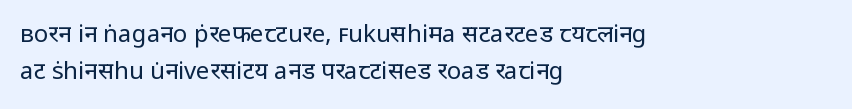
The image shows 24 px text type, upright; set left-aligned, normal line spacing (1.53x), normal letter spacing, not underlined.
